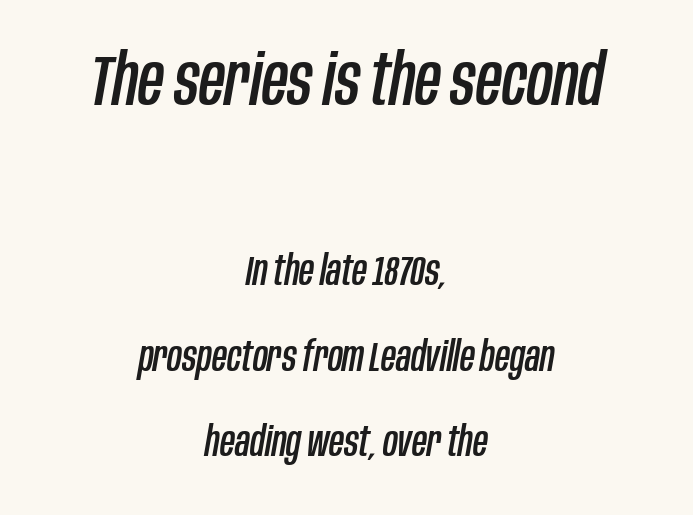
Vertical spacing — loose. Anything drawn beneath the words? Only blank space. The setting favours the middle, as headings and verse often do. Each letter keeps its own natural width here, so spacing adapts to shape. The rendering keeps characters at their native spacing. The block sitting higher on the canvas is the one with enlarged characters.
